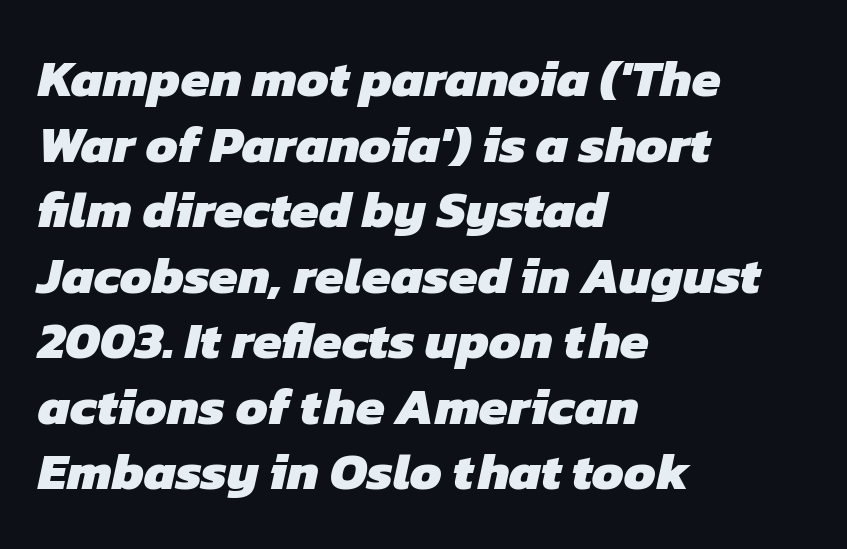
The image shows 52 px heavy sans-serif type; set left-aligned, normal line spacing (1.26x), normal letter spacing, not underlined; low stroke contrast and a medium x-height.
